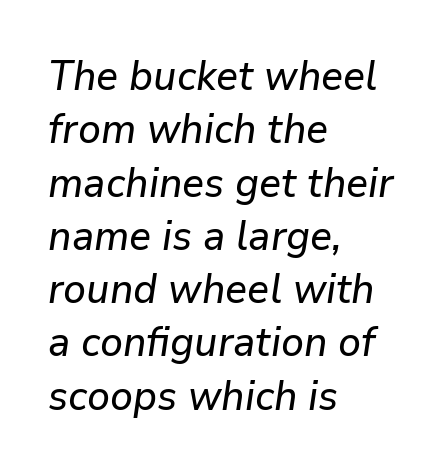
Successive baselines arrive at the customary interval. The face used here is rendered with its standard letterfit. Descender tails drop into unmarked territory. The letters advance in unequal steps, a hallmark of proportional type.
